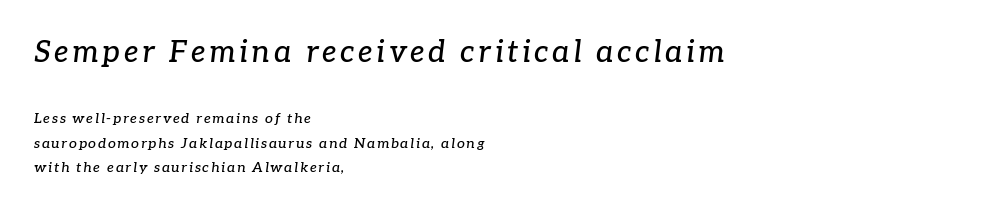
Spacing verdict: proportional, widths tailored to each character. Looking at the ascenders, they clearly lean. The paragraph shown leans on its left margin. The typeface chosen for these lines features serifs.
